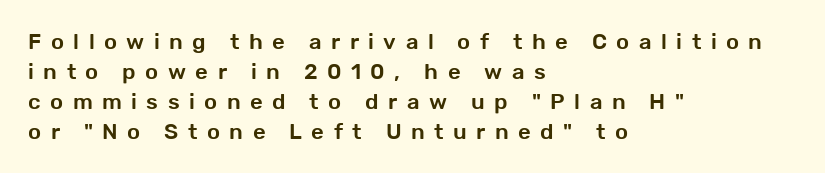
Ordinary non-slanted type is in use. Layout note: lines flush left. The rendering inserts visible extra space after every character. This block has exactly the height ordinary leading produces.
